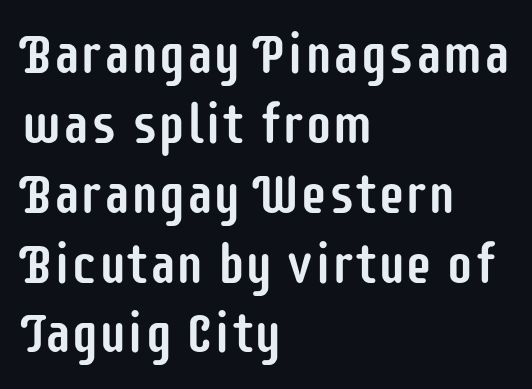
{"serif": "no", "italic": "no", "width": "condensed", "stroke_contrast": "low", "x_height": "large", "monospaced": "no", "underline": "no", "align": "left", "line_spacing": "normal", "line_spacing_ratio": 1.27, "letter_spacing": "normal", "letter_spacing_em": 0.0, "glyph_px": 55}
